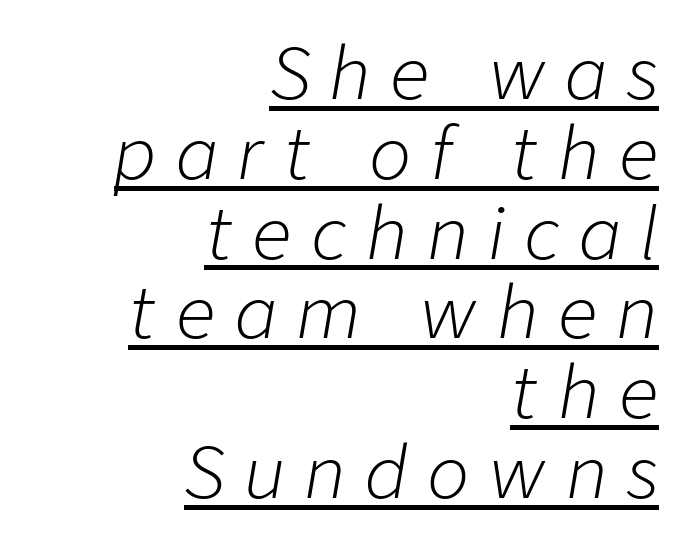
{"italic": "yes", "lean": "right", "slant_degrees": 9, "bold": "no", "weight": "light", "width": "normal", "stroke_contrast": "low", "x_height": "medium", "monospaced": "no", "underline": "yes", "align": "right", "line_spacing": "tight", "line_spacing_ratio": 1.14, "letter_spacing": "wide", "letter_spacing_em": 0.28, "glyph_px": 70}
